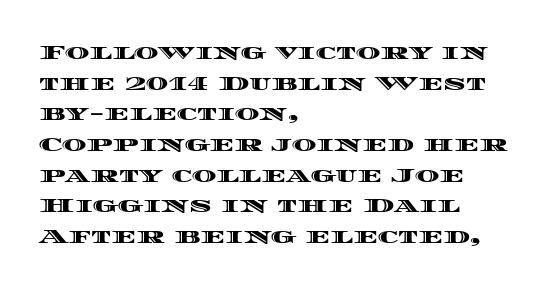
The image shows 21 px text type, upright; set left-aligned, normal line spacing (1.46x), normal letter spacing, not underlined.
